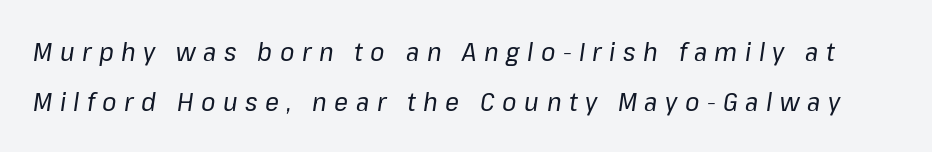
The image shows 26 px text type, italic (leaning right); set loose line spacing (1.91x), unusually wide letter spacing (+0.29 em), not underlined.
